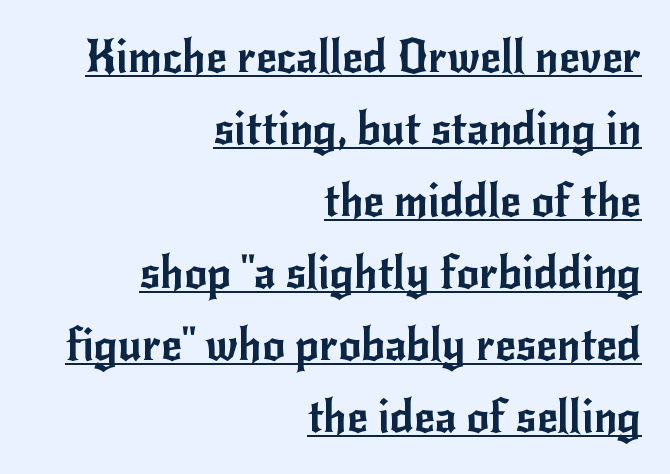
Inter-character spacing is left at the font's built-in metrics. This sample keeps an unexceptional amount of space between lines. Italic? Not at all — the glyphs are vertical. Looks like regular typesetting: each glyph gets only the width it needs. Nothing sits at the stroke ends, so this counts as sans-serif.
